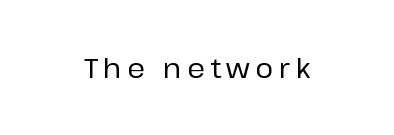
The image shows 27 px text type, upright; set unusually wide letter spacing (+0.21 em), not underlined.
